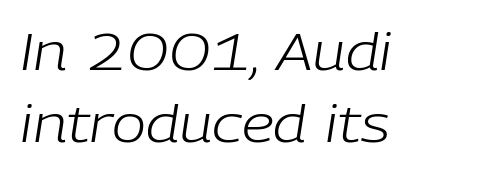
{"italic": "yes", "lean": "right", "slant_degrees": 9, "bold": "no", "weight": "light", "width": "normal", "stroke_contrast": "low", "x_height": "medium", "monospaced": "no", "underline": "no", "align": "left", "line_spacing": "normal", "line_spacing_ratio": 1.41, "letter_spacing": "normal", "letter_spacing_em": 0.0, "glyph_px": 51}
